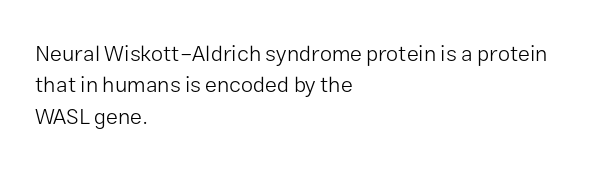
The image shows 22 px text type, upright; set left-aligned, normal line spacing (1.43x), normal letter spacing, not underlined.
